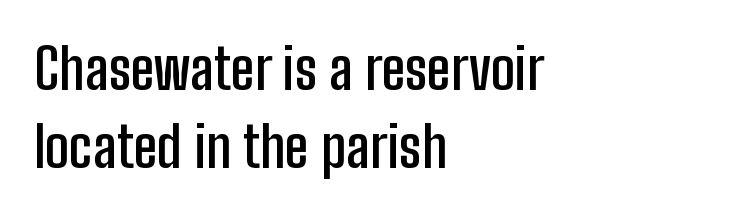
{"serif": "no", "italic": "no", "bold": "semi", "weight": "semibold", "width": "condensed", "stroke_contrast": "low", "x_height": "medium", "monospaced": "no", "underline": "no", "align": "left", "line_spacing": "normal", "line_spacing_ratio": 1.4, "letter_spacing": "normal", "letter_spacing_em": 0.0, "glyph_px": 56}
